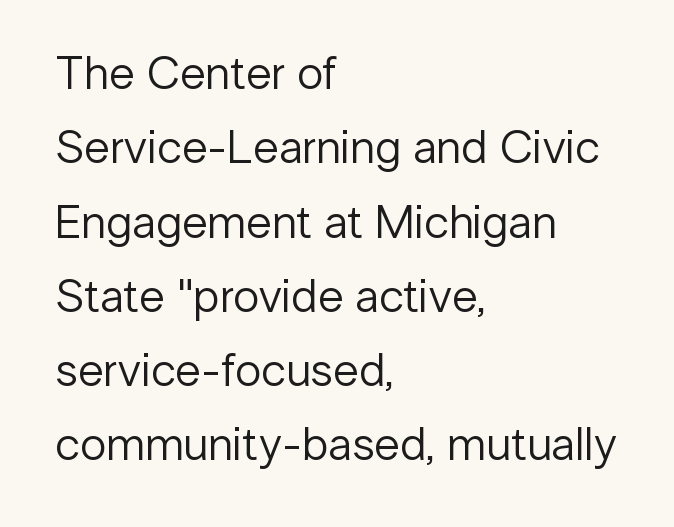
Q: Is the text bold? A: No.
Q: Is the text italic (slanted)? A: No, it is upright.
Q: Is the typeface a serif or a sans-serif typeface? A: Sans-serif.
Q: Is the text underlined? A: No.
Q: How is the paragraph aligned? A: Left-aligned.
Q: Is the spacing between letters normal or unusually wide? A: Normal.
Q: Is the spacing between lines tight, normal or loose? A: Normal.
Q: Width (condensed, normal, or wide)? A: Normal.
Q: Stroke contrast? A: Low.
Q: x-height? A: Medium.
Q: Monospaced? A: No.
